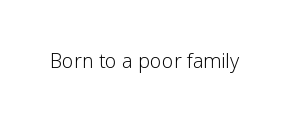
Q: Is the text bold? A: No.
Q: Is the text italic (slanted)? A: No, it is upright.
Q: Is the text underlined? A: No.
Q: Is the spacing between letters normal or unusually wide? A: Normal.
